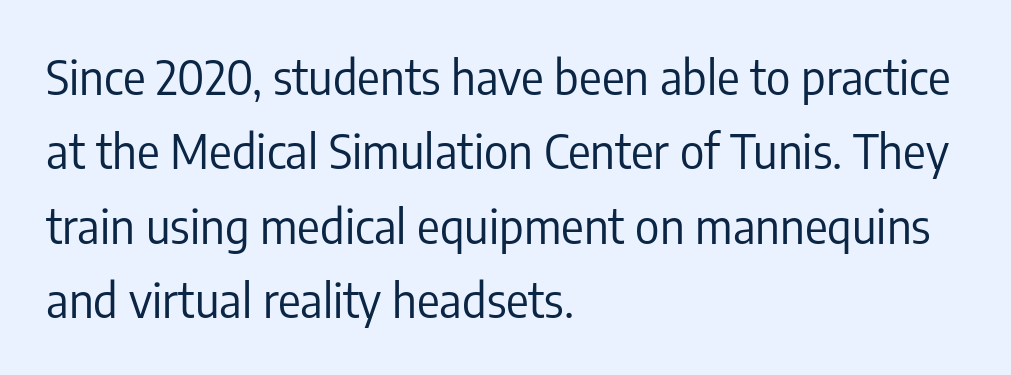
Q: Is the text bold? A: No.
Q: Is the text italic (slanted)? A: No, it is upright.
Q: Is the typeface a serif or a sans-serif typeface? A: Sans-serif.
Q: Is the text underlined? A: No.
Q: How is the paragraph aligned? A: Left-aligned.
Q: Is the spacing between letters normal or unusually wide? A: Normal.
Q: Is the spacing between lines tight, normal or loose? A: Normal.
Q: Width (condensed, normal, or wide)? A: Condensed.
Q: Stroke contrast? A: Low.
Q: x-height? A: Medium.
Q: Monospaced? A: No.
